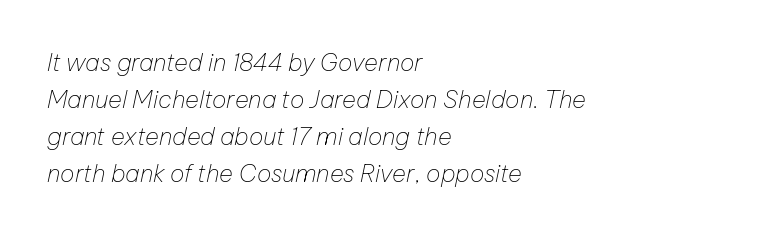
Yep, that's italic — everything's leaning. The space beneath each line is pristine and unruled. Horizontal bands of white between lines are of average thickness. The strokes are not fattened; the text isn't bold. Here the glyphs are tracked normally, forming tight word shapes. Reading down the block, your eye returns to a fixed left position each line.
